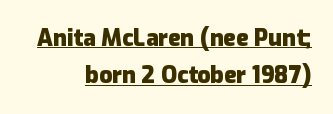
Q: Is the text bold? A: Yes.
Q: Is the text italic (slanted)? A: No, it is upright.
Q: Is the text underlined? A: Yes.
Q: How is the paragraph aligned? A: Right-aligned.
Q: Is the spacing between letters normal or unusually wide? A: Normal.
Q: Is the spacing between lines tight, normal or loose? A: Normal.
